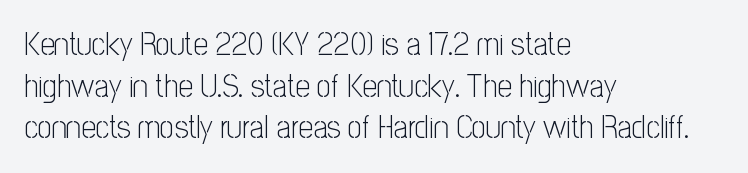
Q: Is the text bold? A: No.
Q: Is the text italic (slanted)? A: No, it is upright.
Q: Is the typeface a serif or a sans-serif typeface? A: Sans-serif.
Q: Is the text underlined? A: No.
Q: How is the paragraph aligned? A: Left-aligned.
Q: Is the spacing between letters normal or unusually wide? A: Normal.
Q: Is the spacing between lines tight, normal or loose? A: Normal.
Q: Width (condensed, normal, or wide)? A: Condensed.
Q: Stroke contrast? A: Low.
Q: x-height? A: Medium.
Q: Monospaced? A: No.
